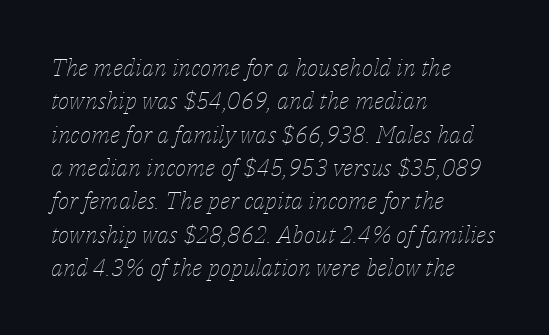
Q: Is the text bold? A: No.
Q: Is the text italic (slanted)? A: Yes, it leans right by about 14 degrees.
Q: Is the text underlined? A: No.
Q: How is the paragraph aligned? A: Left-aligned.
Q: Is the spacing between letters normal or unusually wide? A: Normal.
Q: Is the spacing between lines tight, normal or loose? A: Normal.
